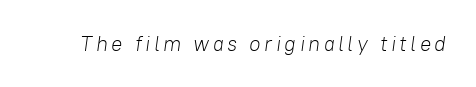
{"italic": "yes", "lean": "right", "slant_degrees": 8, "bold": "no", "underline": "no", "glyph_px": 21}
